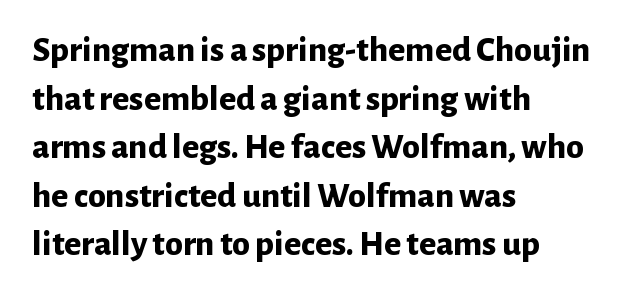
The rendering uses a bold face; every stroke is thick and dark. The passage shown is typed in a proportional face where columns would drift. The axis of the letterforms is exactly vertical. If you measured baseline to baseline, you'd find a middling distance. Reading down the block, your eye returns to a fixed left position each line.
